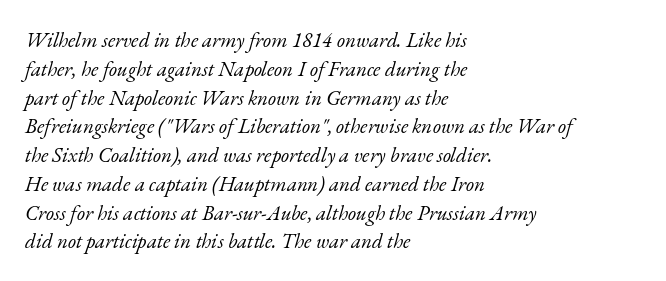
Q: Is the text bold? A: No.
Q: Is the text italic (slanted)? A: Yes, it leans right by about 17 degrees.
Q: Is the text underlined? A: No.
Q: How is the paragraph aligned? A: Left-aligned.
Q: Is the spacing between letters normal or unusually wide? A: Normal.
Q: Is the spacing between lines tight, normal or loose? A: Normal.
